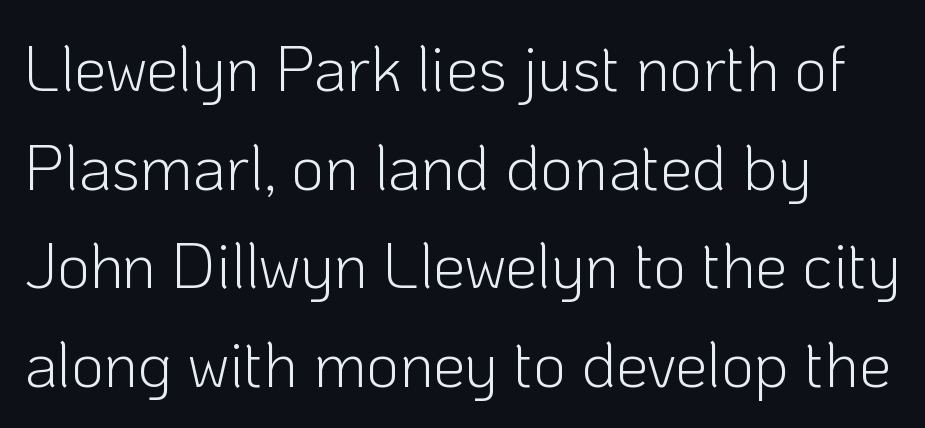
{"serif": "no", "italic": "no", "bold": "no", "weight": "light", "width": "normal", "stroke_contrast": "low", "x_height": "medium", "monospaced": "no", "underline": "no", "align": "left", "line_spacing": "normal", "line_spacing_ratio": 1.54, "letter_spacing": "normal", "letter_spacing_em": 0.0, "glyph_px": 64}
